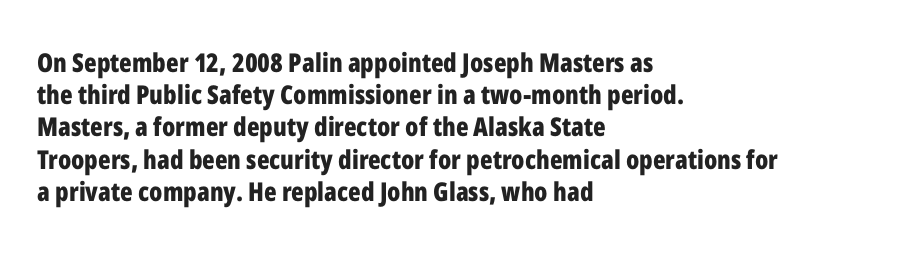
{"italic": "no", "bold": "yes", "underline": "no", "align": "left", "line_spacing_ratio": 1.24, "letter_spacing": "normal", "letter_spacing_em": 0.0, "glyph_px": 26}
